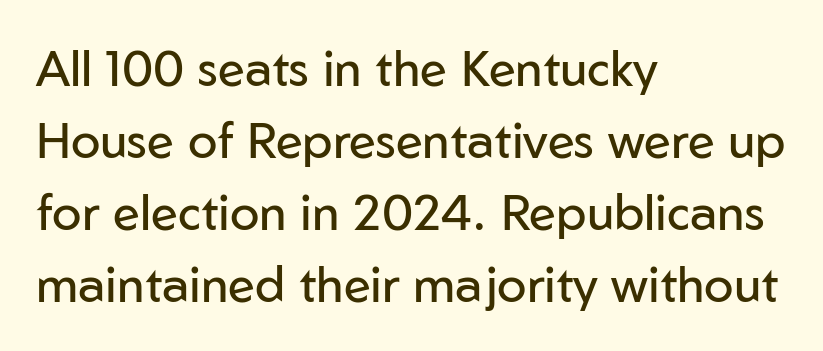
Q: Is the text bold? A: No.
Q: Is the text italic (slanted)? A: No, it is upright.
Q: Is the typeface a serif or a sans-serif typeface? A: Sans-serif.
Q: Is the text underlined? A: No.
Q: How is the paragraph aligned? A: Left-aligned.
Q: Is the spacing between letters normal or unusually wide? A: Normal.
Q: Is the spacing between lines tight, normal or loose? A: Normal.
Q: Width (condensed, normal, or wide)? A: Normal.
Q: Stroke contrast? A: Low.
Q: x-height? A: Medium.
Q: Monospaced? A: No.
